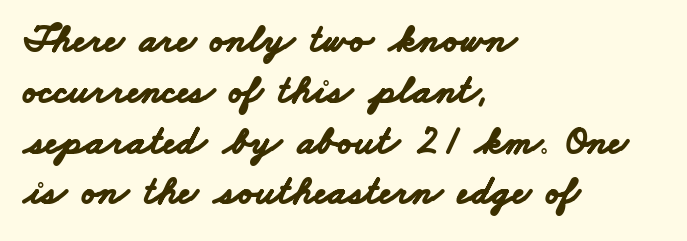
The image shows 40 px bold, wide sans-serif type; set left-aligned, normal line spacing (1.27x), normal letter spacing, not underlined; low stroke contrast and a small x-height.
